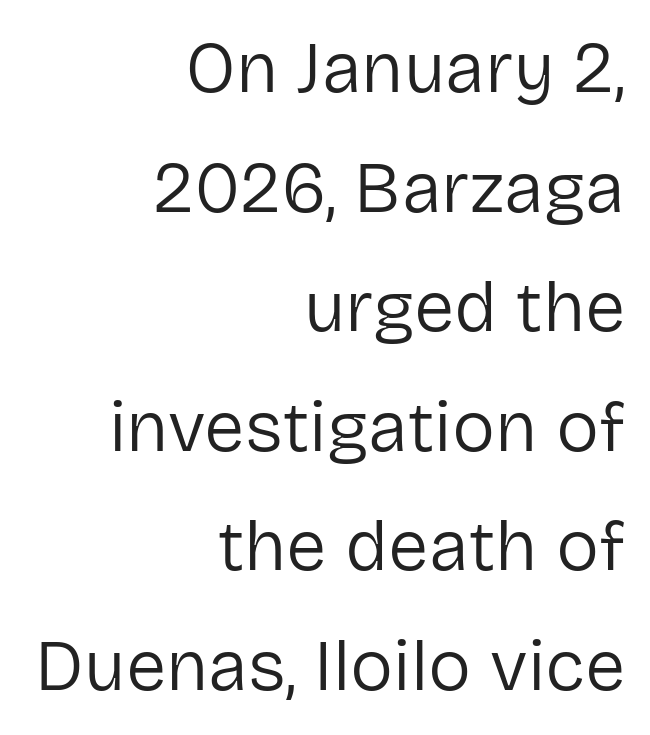
{"serif": "no", "italic": "no", "bold": "no", "weight": "regular", "width": "normal", "stroke_contrast": "low", "x_height": "medium", "monospaced": "no", "underline": "no", "align": "right", "line_spacing": "normal", "line_spacing_ratio": 1.66, "letter_spacing": "normal", "letter_spacing_em": 0.0, "glyph_px": 72}
